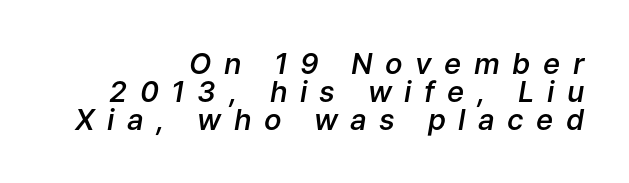
Q: Is the text bold? A: Semi-bold.
Q: Is the text italic (slanted)? A: Yes, it leans right by about 9 degrees.
Q: Is the text underlined? A: No.
Q: How is the paragraph aligned? A: Right-aligned.
Q: Is the spacing between letters normal or unusually wide? A: Unusually wide.
Q: Is the spacing between lines tight, normal or loose? A: Tight.
Q: Width (condensed, normal, or wide)? A: Normal.
Q: Stroke contrast? A: Low.
Q: x-height? A: Medium.
Q: Monospaced? A: No.
